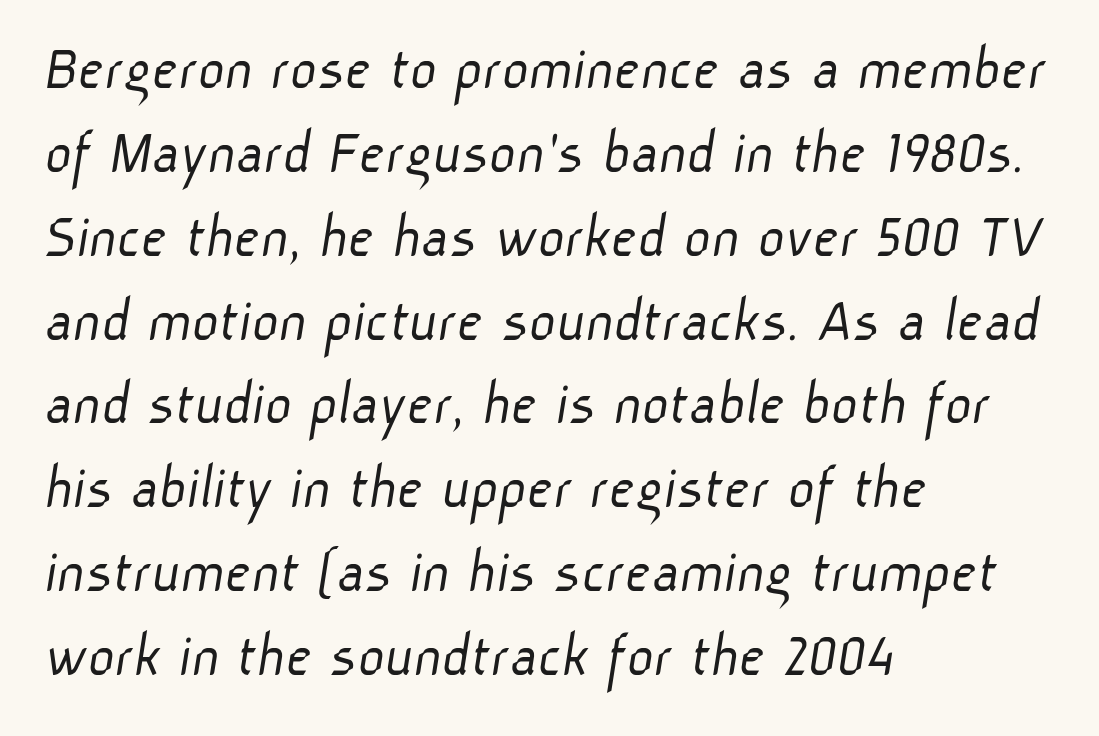
Summary of weight: not heavy and not bold. Beneath every word, the page is bare. Varying glyph widths throughout — classic text-font behaviour. Note: no serifs on the glyphs.
